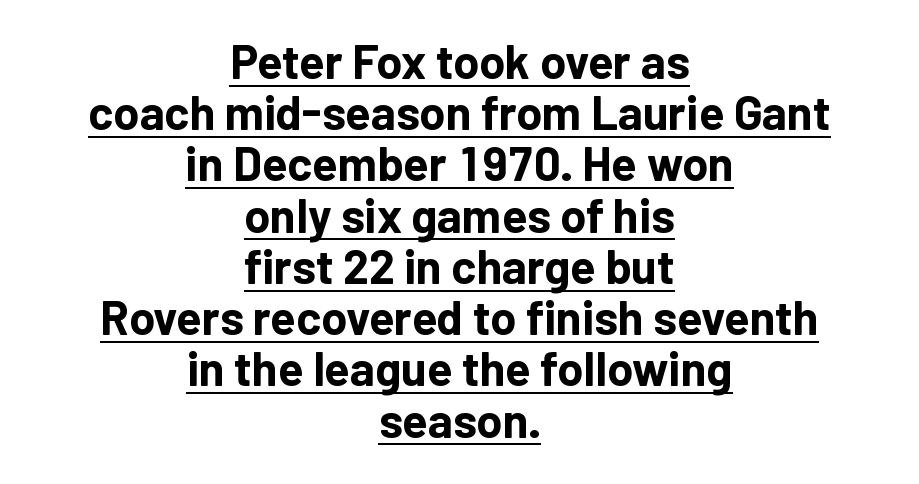
The glyphs have the mass of a bold cut. The face used here appears with an underline applied. You could not count columns in this text — the font is proportionally spaced. In terms of leading, this rendering errs on the cramped side.
